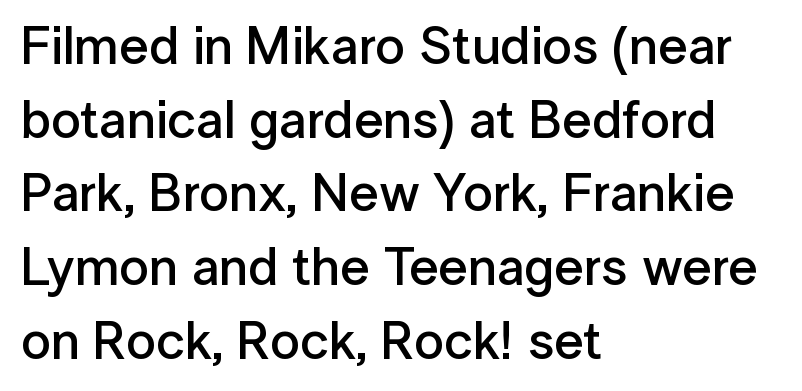
Q: Is the text bold? A: Semi-bold.
Q: Is the text italic (slanted)? A: No, it is upright.
Q: Is the typeface a serif or a sans-serif typeface? A: Sans-serif.
Q: Is the text underlined? A: No.
Q: How is the paragraph aligned? A: Left-aligned.
Q: Is the spacing between letters normal or unusually wide? A: Normal.
Q: Is the spacing between lines tight, normal or loose? A: Normal.
Q: Width (condensed, normal, or wide)? A: Normal.
Q: Stroke contrast? A: Low.
Q: x-height? A: Medium.
Q: Monospaced? A: No.
